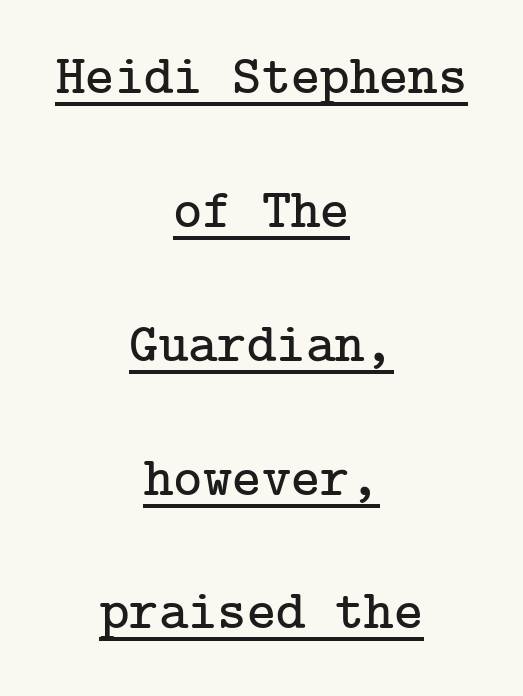
{"serif": "yes", "italic": "no", "width": "normal", "stroke_contrast": "low", "x_height": "medium", "underline": "yes", "align": "center", "line_spacing": "loose", "line_spacing_ratio": 2.39, "letter_spacing": "normal", "letter_spacing_em": 0.0, "glyph_px": 56}
